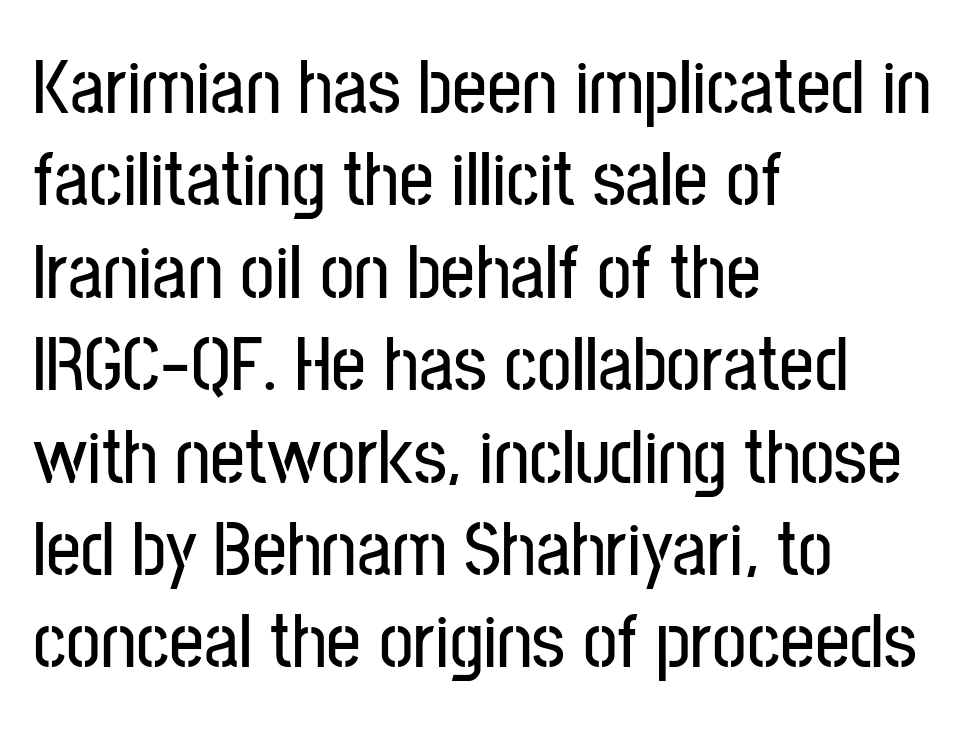
Each letter's strokes conclude bluntly, with no projecting serifs. A typesetter would call this zero additional tracking. Think of a printed novel: that variable character pitch is what you see here. These lines are set flush left with a ragged right edge. Lines of text with bare space underneath.
